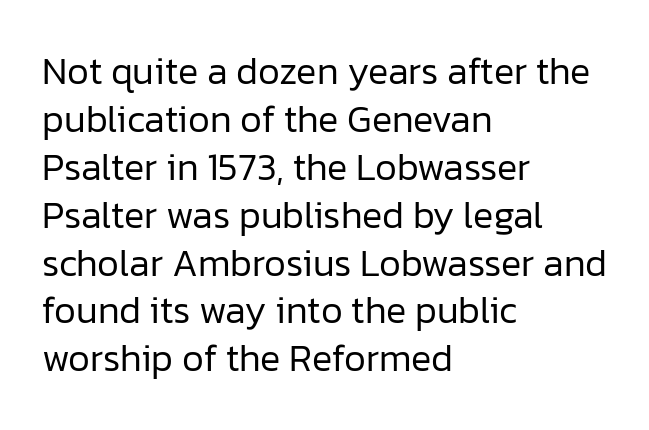
{"serif": "no", "italic": "no", "bold": "no", "weight": "regular", "width": "normal", "stroke_contrast": "low", "x_height": "medium", "monospaced": "no", "underline": "no", "align": "left", "line_spacing": "normal", "line_spacing_ratio": 1.26, "letter_spacing": "normal", "letter_spacing_em": 0.0, "glyph_px": 38}
